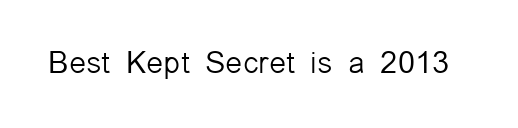
The passage shown is typeset with a sans-serif family. A roman cut, with each character standing at attention. The strip under each line holds only bare page. Caption: face not bold, strokes unweighted.
